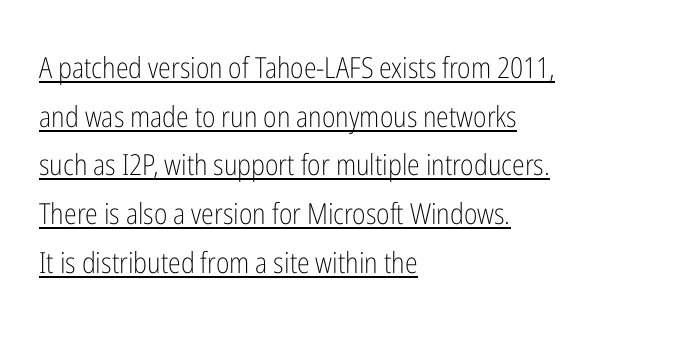
Q: Is the text bold? A: No.
Q: Is the text italic (slanted)? A: No, it is upright.
Q: Is the typeface a serif or a sans-serif typeface? A: Sans-serif.
Q: Is the text underlined? A: Yes.
Q: How is the paragraph aligned? A: Left-aligned.
Q: Is the spacing between letters normal or unusually wide? A: Normal.
Q: Is the spacing between lines tight, normal or loose? A: Normal.
Q: Width (condensed, normal, or wide)? A: Condensed.
Q: Stroke contrast? A: Low.
Q: x-height? A: Medium.
Q: Monospaced? A: No.
